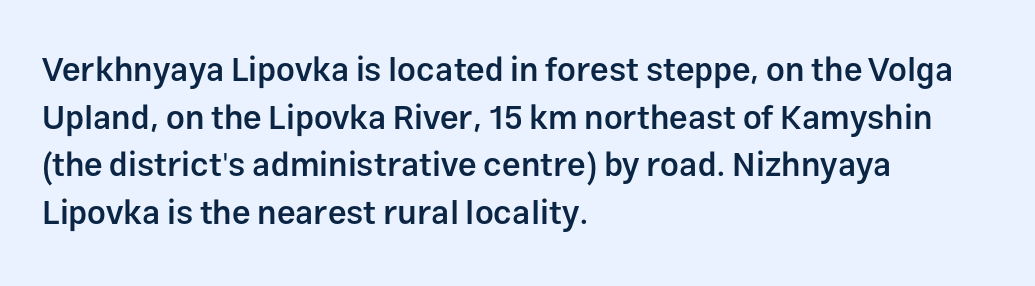
The image shows 33 px semibold sans-serif type, upright; set left-aligned, normal line spacing (1.44x), normal letter spacing, not underlined; low stroke contrast and a medium x-height.
